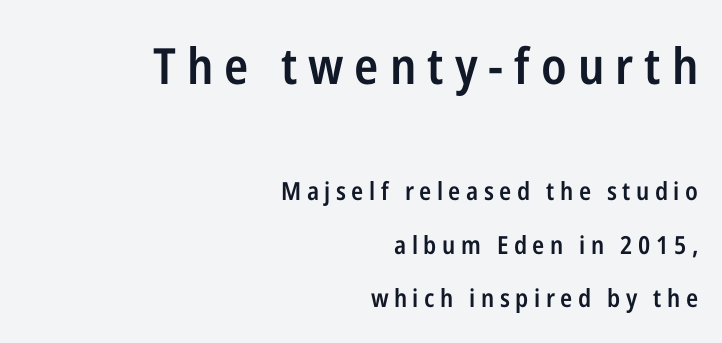
The image shows 50 px semibold, condensed sans-serif type, upright; set right-aligned, loose line spacing (2.13x), unusually wide letter spacing (+0.22 em), not underlined; the first (top) block is 2.0x larger; low stroke contrast and a medium x-height.
